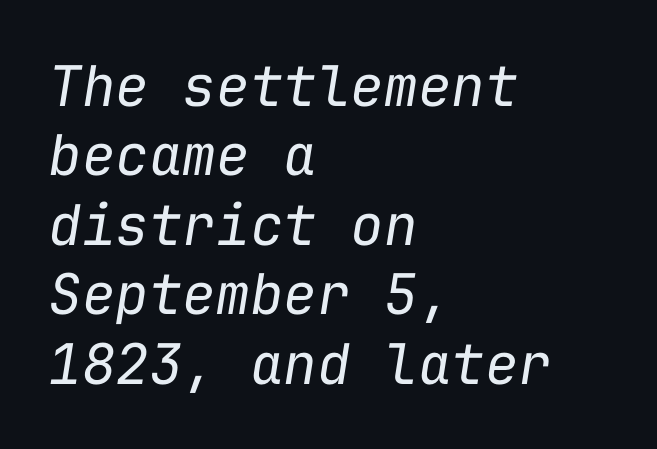
Q: Is the text bold? A: No.
Q: Is the text italic (slanted)? A: Yes, it leans right by about 9 degrees.
Q: Is the text underlined? A: No.
Q: How is the paragraph aligned? A: Left-aligned.
Q: Is the spacing between letters normal or unusually wide? A: Normal.
Q: Width (condensed, normal, or wide)? A: Normal.
Q: Stroke contrast? A: Low.
Q: x-height? A: Medium.
Q: Monospaced? A: Yes.
